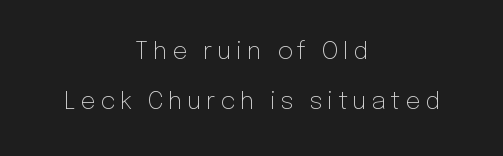
The image shows 24 px text type, upright; set centered, loose line spacing (2.09x), unusually wide letter spacing (+0.2 em), not underlined.
